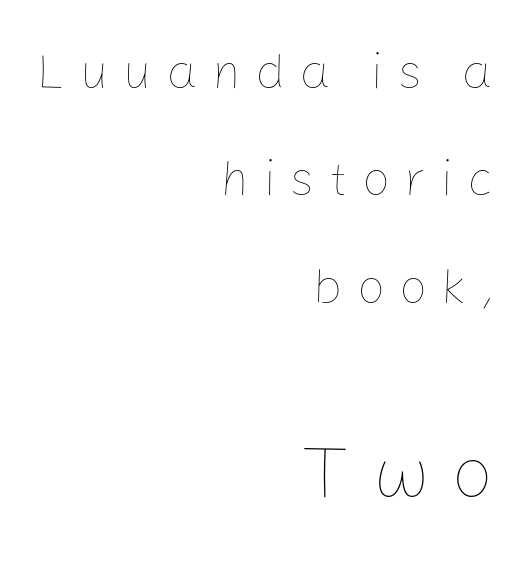
You can tell it's not italic because the verticals are truly vertical. This is not heavy type; no bold has been used. The more generous point size was reserved for the lower chunk. Spacing verdict: proportional, widths tailored to each character. Caption: expanded tracking, letters set apart.
